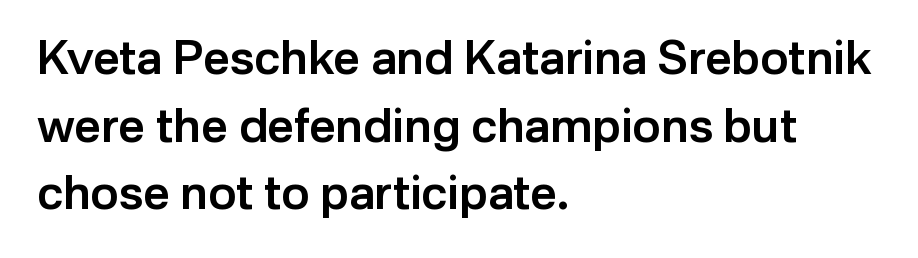
The image shows 47 px semibold sans-serif type, upright; set left-aligned, normal line spacing (1.44x), normal letter spacing, not underlined; low stroke contrast and a medium x-height.
